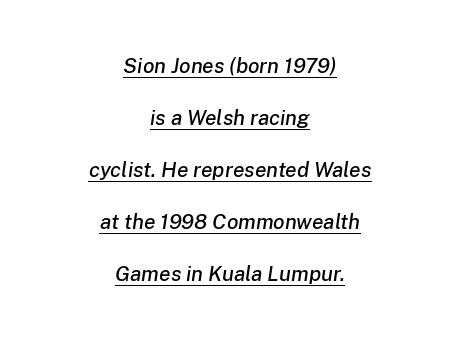
The image shows 21 px text type, italic (leaning right); set centered, loose line spacing (2.48x), normal letter spacing, underlined.
